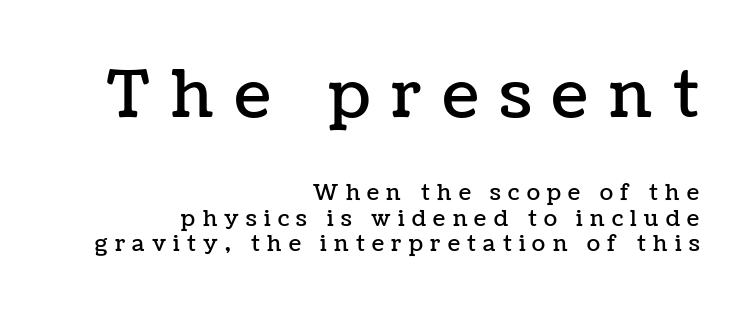
{"italic": "no", "width": "normal", "stroke_contrast": "low", "x_height": "medium", "monospaced": "no", "underline": "no", "align": "right", "line_spacing_ratio": 1.16, "letter_spacing": "wide", "letter_spacing_em": 0.33, "larger_block": "first", "size_ratio": 2.95, "glyph_px": 65}
